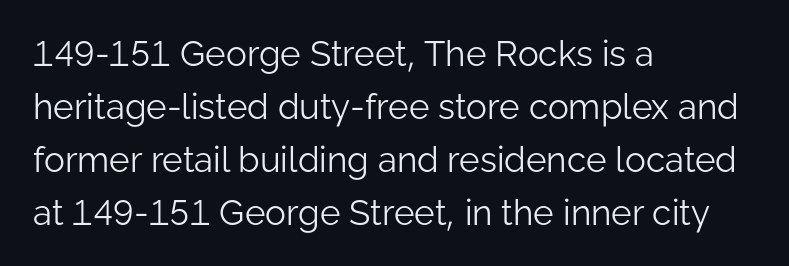
Q: Is the text bold? A: No.
Q: Is the text italic (slanted)? A: No, it is upright.
Q: Is the typeface a serif or a sans-serif typeface? A: Sans-serif.
Q: Is the text underlined? A: No.
Q: How is the paragraph aligned? A: Left-aligned.
Q: Is the spacing between letters normal or unusually wide? A: Normal.
Q: Is the spacing between lines tight, normal or loose? A: Normal.
Q: Width (condensed, normal, or wide)? A: Normal.
Q: Stroke contrast? A: Low.
Q: x-height? A: Medium.
Q: Monospaced? A: No.
